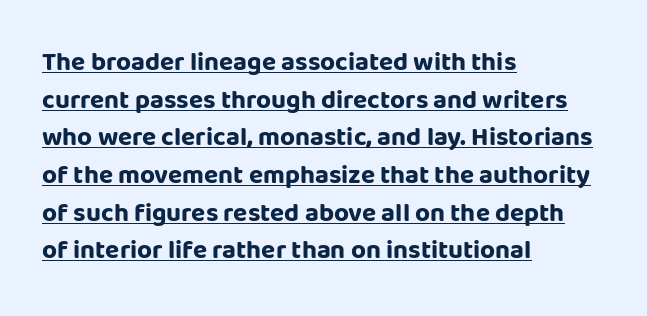
Q: Is the text bold? A: Yes.
Q: Is the text italic (slanted)? A: No, it is upright.
Q: Is the text underlined? A: Yes.
Q: How is the paragraph aligned? A: Left-aligned.
Q: Is the spacing between letters normal or unusually wide? A: Normal.
Q: Is the spacing between lines tight, normal or loose? A: Normal.
